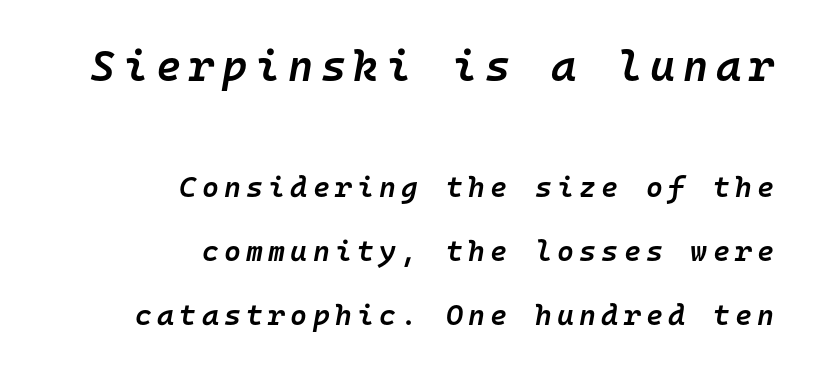
Check the space under the baseline: it is left empty. The lines are spread far apart with generous leading. Where is the straight margin? On the right. These lines carry some extra weight — a demibold, not a full bold. Which chunk is bigger? The first one — the top block dwarfs the bottom.
